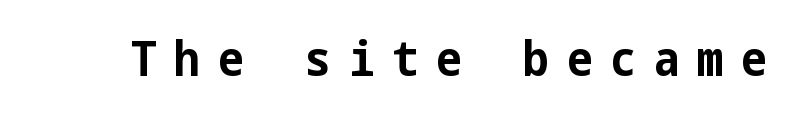
Does the lettering tilt? It doesn't — this is upright. Each letter's strokes conclude bluntly, with no projecting serifs. Any mark beneath the type? The region is blank. The gaps between neighbouring characters are conspicuously large. Plenty of ink on the page — the face is bold.
